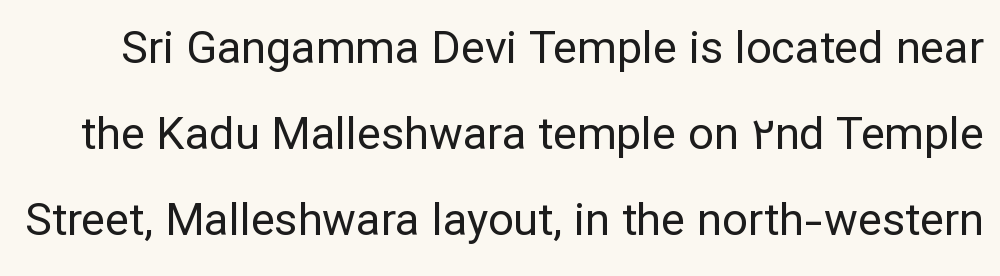
The image shows 45 px regular-weight sans-serif type, upright; set loose line spacing (1.91x), normal letter spacing, not underlined; low stroke contrast and a medium x-height.
